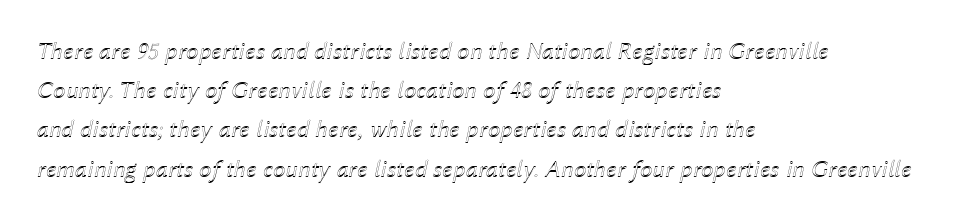
The image shows 25 px text type, italic (leaning right); set left-aligned, normal line spacing (1.57x), normal letter spacing, not underlined.
